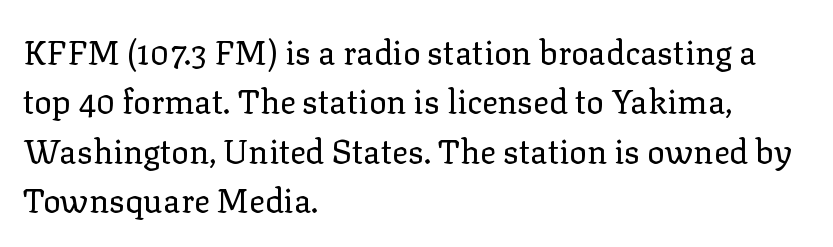
Q: Is the text bold? A: No.
Q: Is the text italic (slanted)? A: No, it is upright.
Q: Is the typeface a serif or a sans-serif typeface? A: Serif.
Q: Is the text underlined? A: No.
Q: How is the paragraph aligned? A: Left-aligned.
Q: Is the spacing between letters normal or unusually wide? A: Normal.
Q: Is the spacing between lines tight, normal or loose? A: Normal.
Q: Width (condensed, normal, or wide)? A: Normal.
Q: Stroke contrast? A: Low.
Q: x-height? A: Medium.
Q: Monospaced? A: No.
